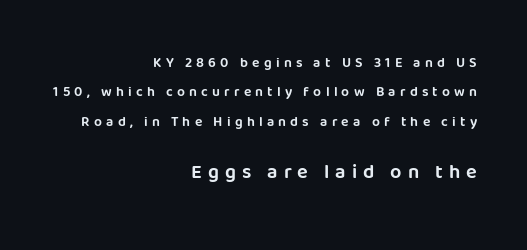
{"italic": "no", "underline": "no", "align": "right", "line_spacing": "loose", "line_spacing_ratio": 2.1, "letter_spacing": "wide", "letter_spacing_em": 0.3, "larger_block": "second", "size_ratio": 1.43, "glyph_px": 20}
